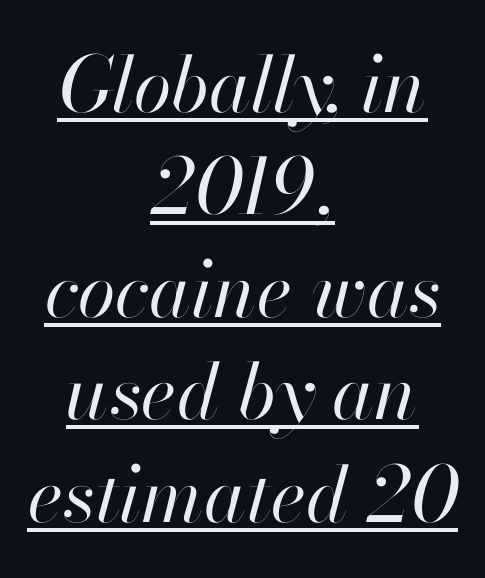
Underlined type. Does the leading feel generous? No, just average. Bold? No — there's no thickening of the strokes. Is this a fixed-width face? No — the glyphs have proportional, varying widths. The specimen reads as italic at a glance. Every row of glyphs is offset so its center matches the block's center.
